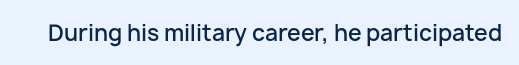
{"italic": "no", "bold": "semi", "underline": "no", "letter_spacing": "normal", "letter_spacing_em": 0.0, "glyph_px": 22}
